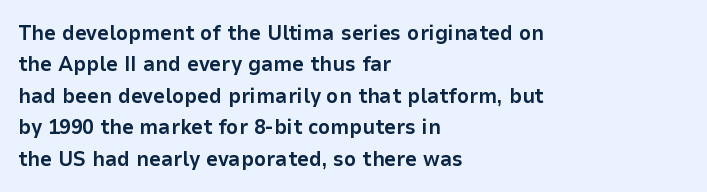
The image shows 21 px bold type, upright; set left-aligned, normal line spacing (1.5x), normal letter spacing, not underlined.
